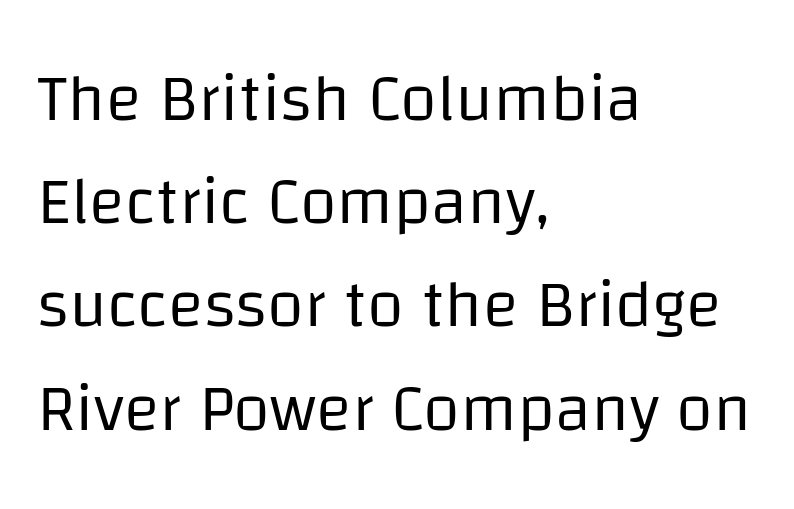
The image shows 67 px regular-weight sans-serif type, upright; set left-aligned, normal line spacing (1.54x), normal letter spacing, not underlined; low stroke contrast and a large x-height.
